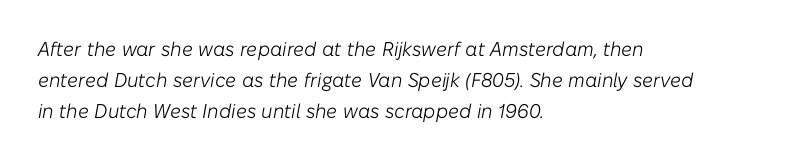
{"italic": "yes", "lean": "right", "slant_degrees": 10, "bold": "no", "underline": "no", "align": "left", "line_spacing": "normal", "line_spacing_ratio": 1.56, "letter_spacing": "normal", "letter_spacing_em": 0.0, "glyph_px": 20}
